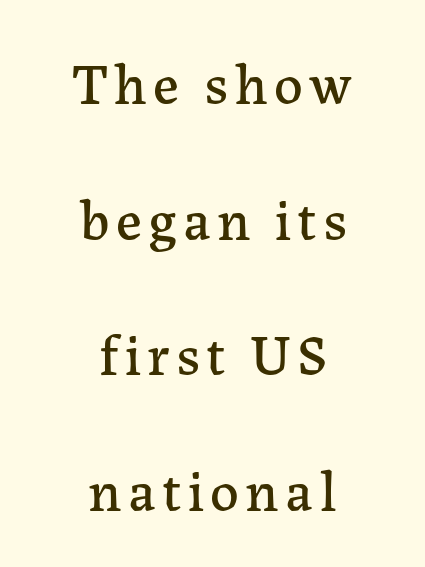
Q: Is the text italic (slanted)? A: No, it is upright.
Q: Is the typeface a serif or a sans-serif typeface? A: Serif.
Q: Is the text underlined? A: No.
Q: How is the paragraph aligned? A: Centered.
Q: Is the spacing between lines tight, normal or loose? A: Loose.
Q: Width (condensed, normal, or wide)? A: Normal.
Q: Stroke contrast? A: Low.
Q: x-height? A: Medium.
Q: Monospaced? A: No.
